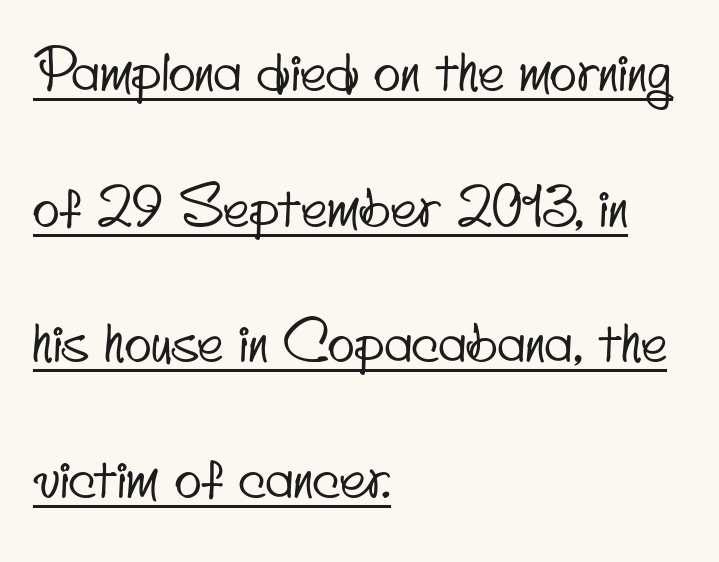
{"serif": "no", "width": "condensed", "stroke_contrast": "low", "x_height": "small", "monospaced": "no", "underline": "yes", "align": "left", "line_spacing": "loose", "line_spacing_ratio": 2.42, "letter_spacing": "normal", "letter_spacing_em": 0.0, "glyph_px": 56}
